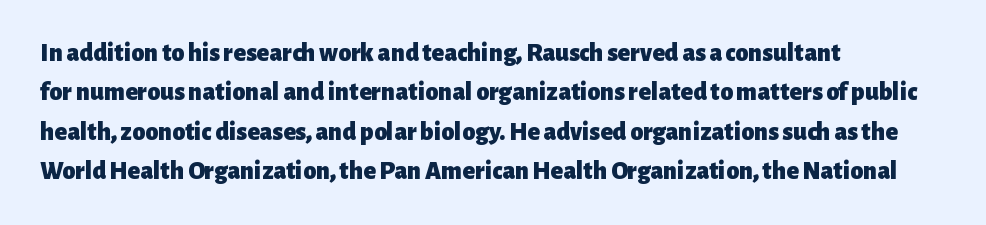
Q: Is the text bold? A: Yes.
Q: Is the text italic (slanted)? A: No, it is upright.
Q: Is the text underlined? A: No.
Q: How is the paragraph aligned? A: Left-aligned.
Q: Is the spacing between letters normal or unusually wide? A: Normal.
Q: Is the spacing between lines tight, normal or loose? A: Normal.
